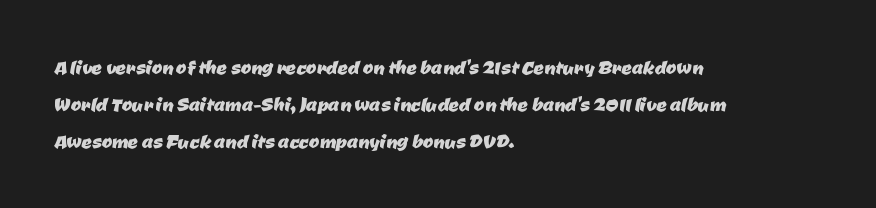
Tracking value appears to be zero — textbook default spacing. This sample keeps an unexceptional amount of space between lines. Which margin do the lines hug? The left one — the right edge is uneven. A clean baseline with only descenders dipping below it.
